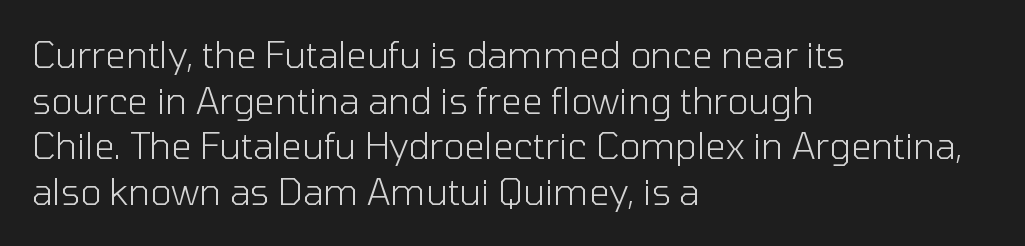
Q: Is the text bold? A: No.
Q: Is the text italic (slanted)? A: No, it is upright.
Q: Is the typeface a serif or a sans-serif typeface? A: Sans-serif.
Q: Is the text underlined? A: No.
Q: How is the paragraph aligned? A: Left-aligned.
Q: Is the spacing between letters normal or unusually wide? A: Normal.
Q: Is the spacing between lines tight, normal or loose? A: Normal.
Q: Width (condensed, normal, or wide)? A: Normal.
Q: Stroke contrast? A: Low.
Q: x-height? A: Medium.
Q: Monospaced? A: No.
